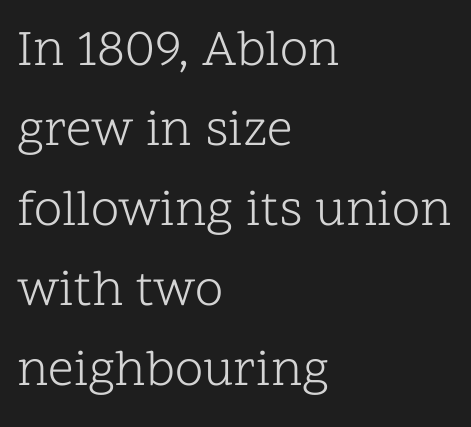
{"serif": "yes", "italic": "no", "bold": "no", "weight": "light", "width": "normal", "stroke_contrast": "low", "x_height": "medium", "monospaced": "no", "underline": "no", "align": "left", "line_spacing": "normal", "line_spacing_ratio": 1.57, "letter_spacing": "normal", "letter_spacing_em": 0.0, "glyph_px": 51}
